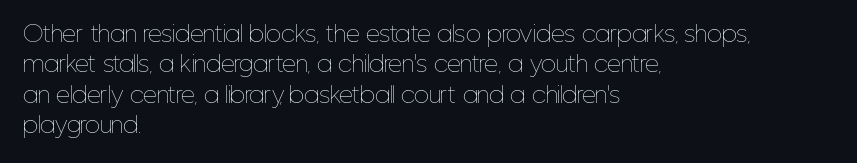
{"italic": "no", "bold": "no", "underline": "no", "align": "left", "line_spacing": "normal", "line_spacing_ratio": 1.38, "letter_spacing": "normal", "letter_spacing_em": 0.0, "glyph_px": 22}
